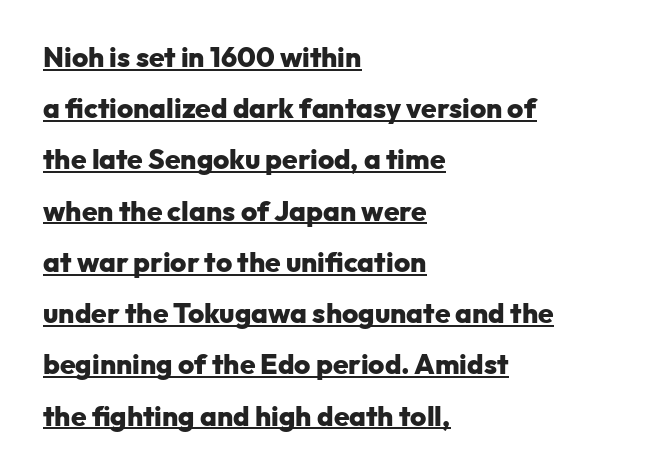
The text block is weighted toward the left margin, trailing off unevenly rightward. The rendering keeps characters at their native spacing. Typographic density is high because the face is bold. Honestly, the underline is the first thing you notice here.
